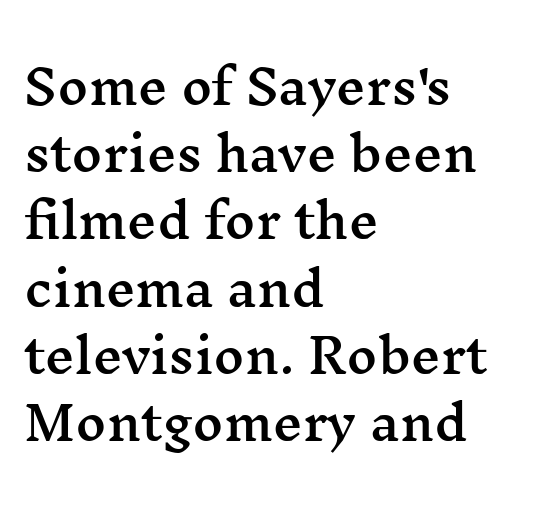
The image shows 47 px wide serif type, upright; set left-aligned, normal line spacing (1.43x), normal letter spacing, not underlined; medium stroke contrast and a medium x-height.
